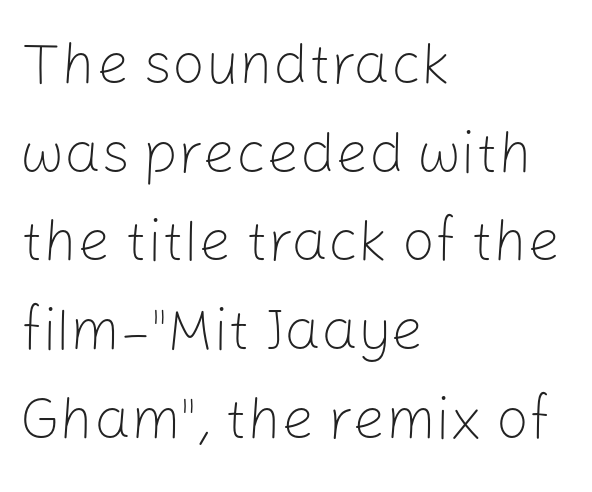
{"serif": "no", "italic": "no", "bold": "no", "weight": "light", "width": "normal", "stroke_contrast": "low", "x_height": "medium", "monospaced": "no", "underline": "no", "align": "left", "line_spacing": "normal", "line_spacing_ratio": 1.53, "letter_spacing": "normal", "letter_spacing_em": 0.0, "glyph_px": 58}
